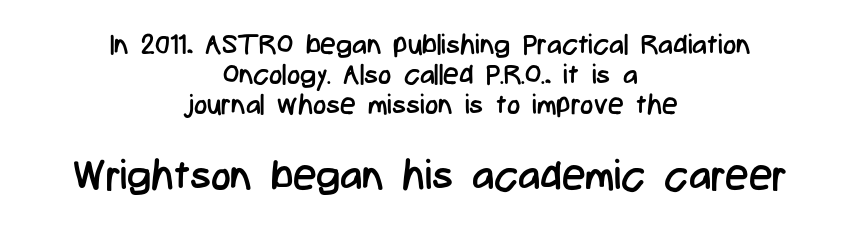
Q: Is the text bold? A: No.
Q: Is the text italic (slanted)? A: No, it is upright.
Q: Is the typeface a serif or a sans-serif typeface? A: Sans-serif.
Q: Is the text underlined? A: No.
Q: How is the paragraph aligned? A: Centered.
Q: Is the spacing between letters normal or unusually wide? A: Normal.
Q: Is the spacing between lines tight, normal or loose? A: Tight.
Q: Which block of text is set in a larger size, the first (top) or the second (bottom)? A: The second (bottom) one.
Q: Width (condensed, normal, or wide)? A: Condensed.
Q: Stroke contrast? A: Low.
Q: x-height? A: Medium.
Q: Monospaced? A: No.
